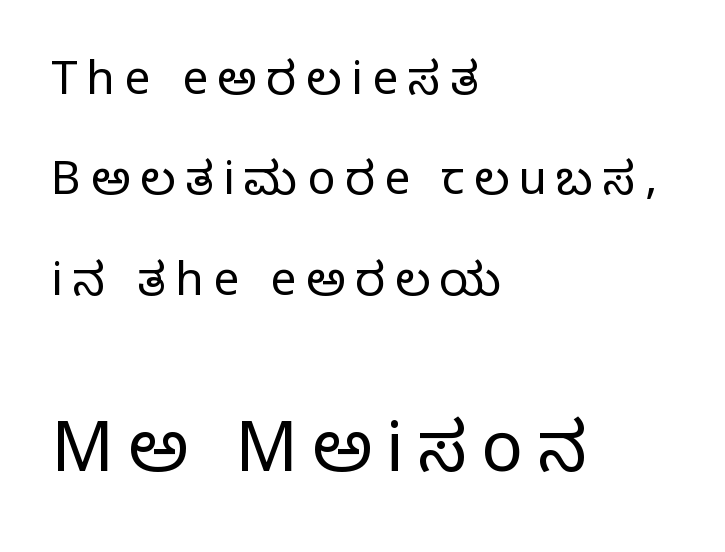
Q: Is the text bold? A: No.
Q: Is the text italic (slanted)? A: No, it is upright.
Q: Is the typeface a serif or a sans-serif typeface? A: Serif.
Q: Is the text underlined? A: No.
Q: How is the paragraph aligned? A: Left-aligned.
Q: Is the spacing between letters normal or unusually wide? A: Unusually wide.
Q: Is the spacing between lines tight, normal or loose? A: Loose.
Q: Which block of text is set in a larger size, the first (top) or the second (bottom)? A: The second (bottom) one.
Q: Width (condensed, normal, or wide)? A: Normal.
Q: Stroke contrast? A: Low.
Q: x-height? A: Large.
Q: Monospaced? A: No.
